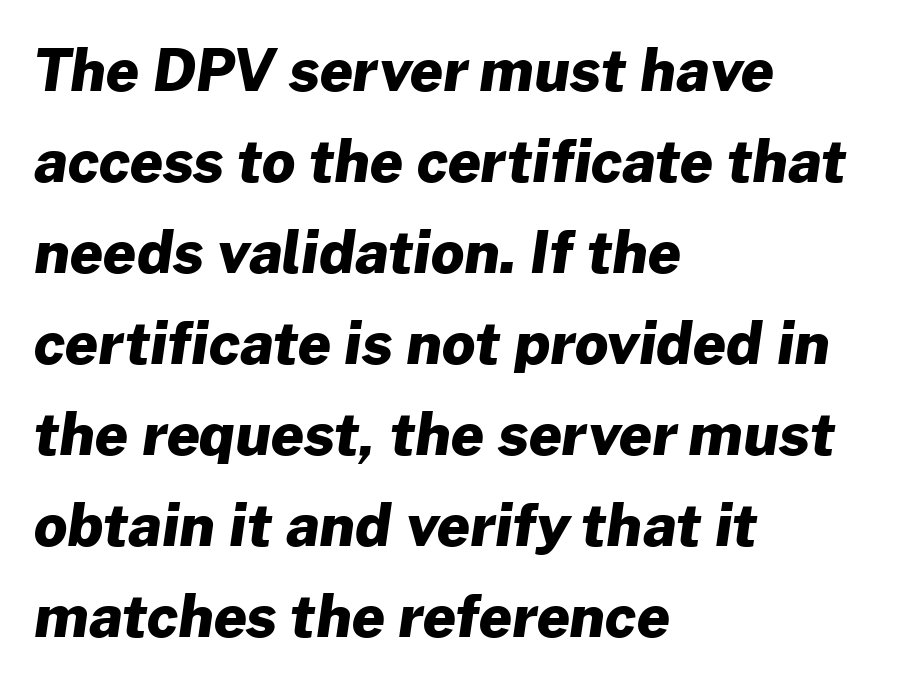
The image shows 58 px heavy sans-serif type; set left-aligned, normal line spacing (1.57x), normal letter spacing, not underlined; low stroke contrast and a medium x-height.
